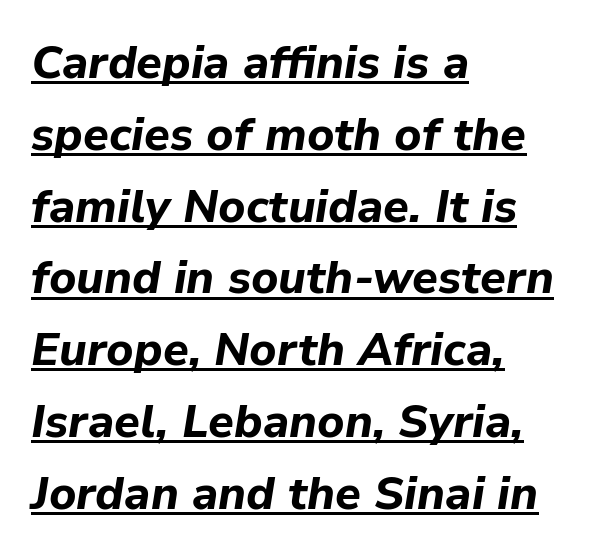
Q: Is the text bold? A: Yes.
Q: Is the text italic (slanted)? A: Yes, it leans right by about 9 degrees.
Q: Is the text underlined? A: Yes.
Q: How is the paragraph aligned? A: Left-aligned.
Q: Is the spacing between letters normal or unusually wide? A: Normal.
Q: Is the spacing between lines tight, normal or loose? A: Normal.
Q: Width (condensed, normal, or wide)? A: Normal.
Q: Stroke contrast? A: Low.
Q: x-height? A: Medium.
Q: Monospaced? A: No.
